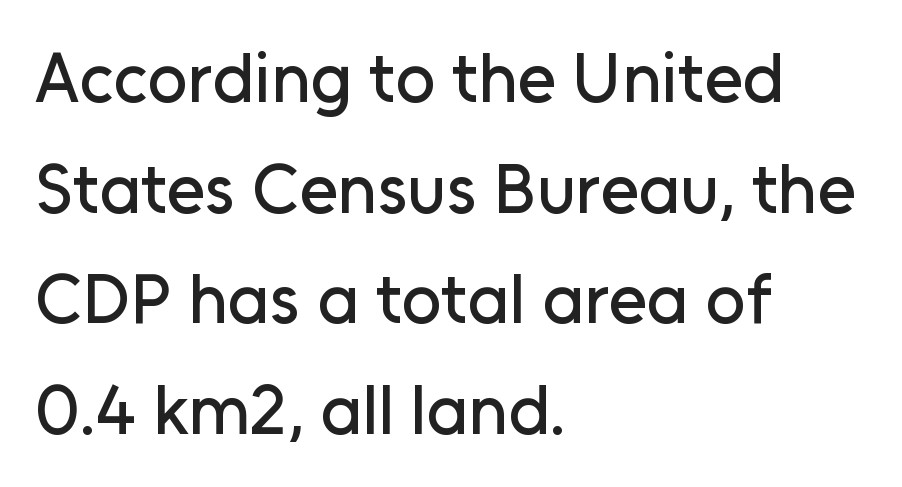
{"serif": "no", "italic": "no", "width": "normal", "stroke_contrast": "low", "x_height": "medium", "monospaced": "no", "underline": "no", "align": "left", "line_spacing": "normal", "line_spacing_ratio": 1.58, "letter_spacing": "normal", "letter_spacing_em": 0.0, "glyph_px": 70}
